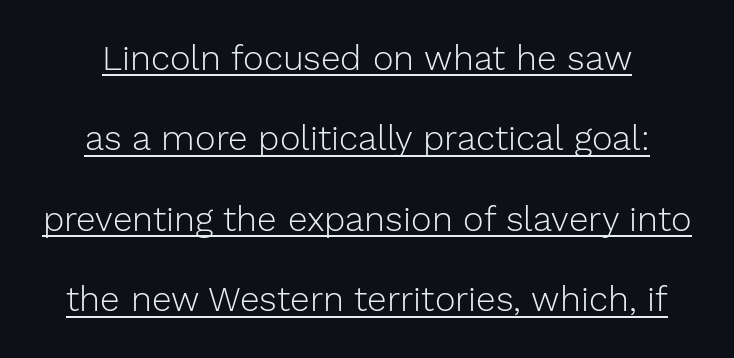
Q: Is the text bold? A: No.
Q: Is the text italic (slanted)? A: No, it is upright.
Q: Is the typeface a serif or a sans-serif typeface? A: Sans-serif.
Q: Is the text underlined? A: Yes.
Q: Is the spacing between letters normal or unusually wide? A: Normal.
Q: Is the spacing between lines tight, normal or loose? A: Loose.
Q: Width (condensed, normal, or wide)? A: Normal.
Q: Stroke contrast? A: Low.
Q: x-height? A: Medium.
Q: Monospaced? A: No.
